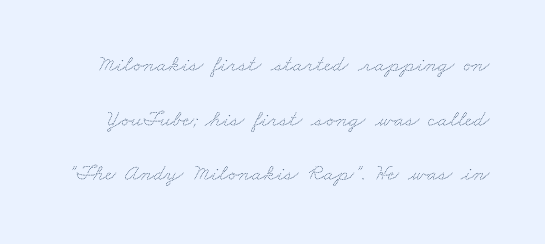
The cut favours lightness, reaching ordinary text weight at its darkest. Spacing between characters is what you'd get straight out of the box. Underlining? Definitely not there. The lines are spread far apart with generous leading.
